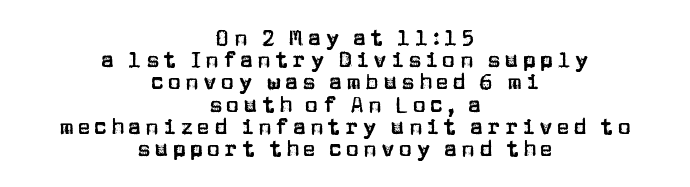
{"italic": "no", "underline": "no", "align": "center", "line_spacing": "tight", "line_spacing_ratio": 1.01, "glyph_px": 22}
